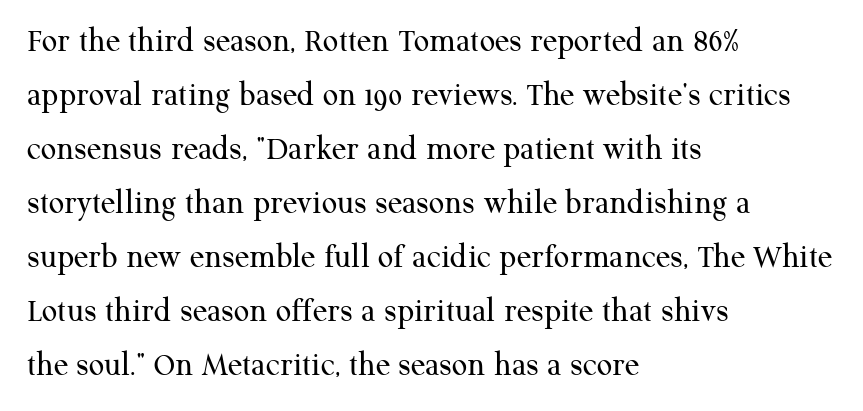
{"serif": "yes", "italic": "no", "bold": "no", "weight": "regular", "width": "normal", "stroke_contrast": "medium", "x_height": "medium", "monospaced": "no", "underline": "no", "align": "left", "line_spacing": "normal", "line_spacing_ratio": 1.59, "letter_spacing": "normal", "letter_spacing_em": 0.0, "glyph_px": 34}
